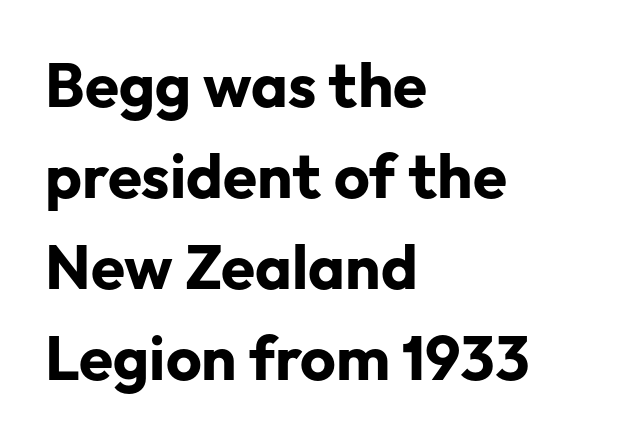
Do the letters lean? They stand straight. You'd pick this weight for a headline — it's a proper bold. Words float on clear page, feet unadorned. Each letter keeps its own natural width here, so spacing adapts to shape.
